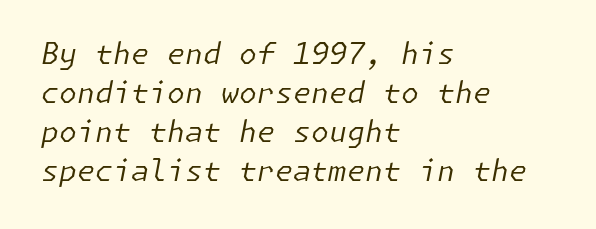
{"italic": "yes", "lean": "right", "slant_degrees": 11, "bold": "no", "weight": "regular", "width": "normal", "stroke_contrast": "low", "x_height": "medium", "underline": "no", "align": "left", "line_spacing": "normal", "line_spacing_ratio": 1.34, "letter_spacing": "normal", "letter_spacing_em": 0.0, "glyph_px": 29}
